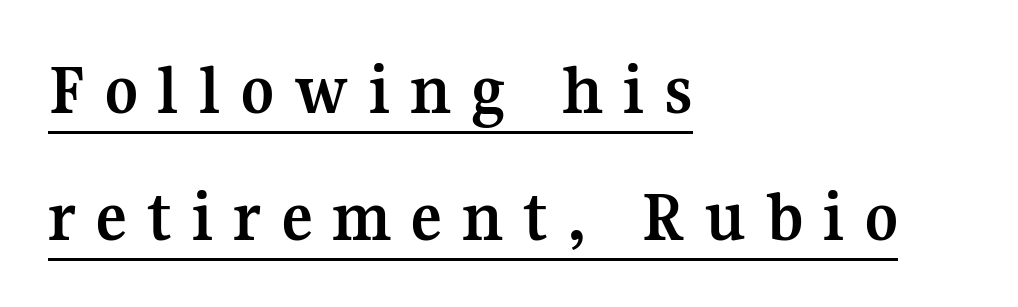
Horizontally, the lines are justified to the leading edge only. No italicization has been applied; the sample stays upright. Weight check: bold — yes, fully. Proportional: the letters do not fall into vertical columns. Is the letter spacing exaggerated? Yes — the characters are pushed far apart.
